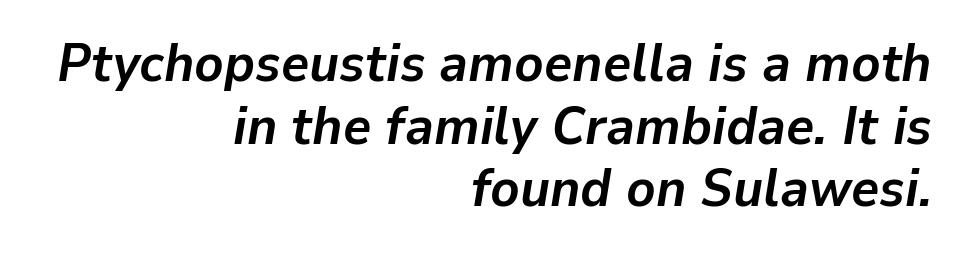
The image shows 54 px semibold type, italic (leaning right); set right-aligned, line spacing 1.16x, normal letter spacing, not underlined; low stroke contrast and a medium x-height.
